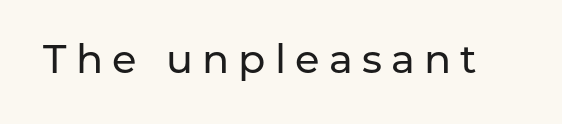
The passage shown is typed in a proportional face where columns would drift. No feet cap the strokes, marking this as sans-serif type. What stands out about the letter spacing? Its width — letters are far apart. Posture: upright roman.
